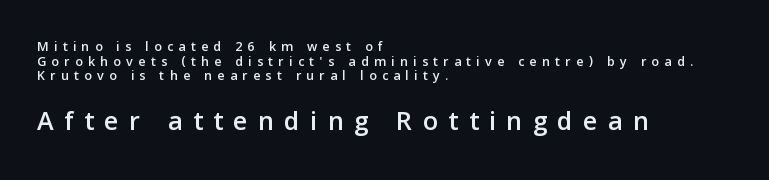
Q: Is the text italic (slanted)? A: No, it is upright.
Q: Is the typeface a serif or a sans-serif typeface? A: Sans-serif.
Q: Is the text underlined? A: No.
Q: How is the paragraph aligned? A: Left-aligned.
Q: Is the spacing between letters normal or unusually wide? A: Unusually wide.
Q: Is the spacing between lines tight, normal or loose? A: Tight.
Q: Which block of text is set in a larger size, the first (top) or the second (bottom)? A: The second (bottom) one.
Q: Width (condensed, normal, or wide)? A: Normal.
Q: Stroke contrast? A: Low.
Q: x-height? A: Medium.
Q: Monospaced? A: No.
